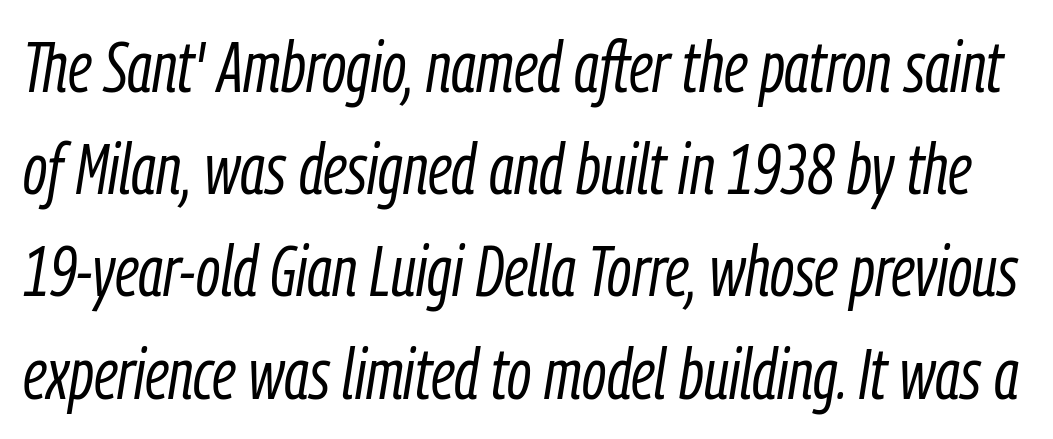
Q: Is the text bold? A: No.
Q: Is the text italic (slanted)? A: Yes, it leans right by about 9 degrees.
Q: Is the text underlined? A: No.
Q: Is the spacing between letters normal or unusually wide? A: Normal.
Q: Is the spacing between lines tight, normal or loose? A: Normal.
Q: Width (condensed, normal, or wide)? A: Condensed.
Q: Stroke contrast? A: Low.
Q: x-height? A: Medium.
Q: Monospaced? A: No.
